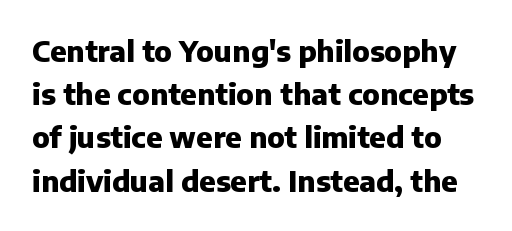
The image shows 29 px heavy sans-serif type, upright; set normal line spacing (1.49x), normal letter spacing, not underlined; low stroke contrast and a medium x-height.
